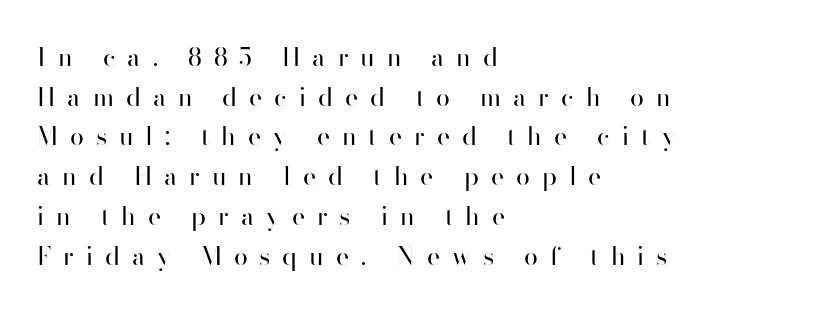
{"italic": "no", "bold": "no", "underline": "no", "align": "left", "line_spacing": "normal", "line_spacing_ratio": 1.59, "letter_spacing": "wide", "letter_spacing_em": 0.48, "glyph_px": 25}
